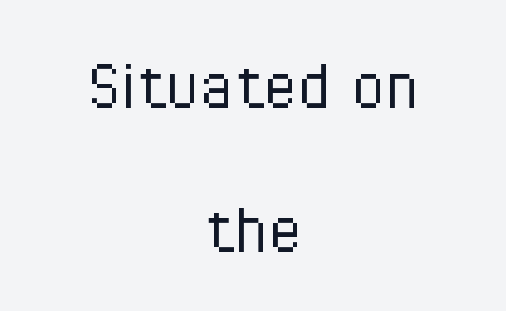
{"serif": "no", "italic": "no", "bold": "no", "weight": "light", "width": "condensed", "stroke_contrast": "low", "x_height": "medium", "monospaced": "no", "underline": "no", "align": "center", "line_spacing_ratio": 1.84, "letter_spacing": "normal", "letter_spacing_em": 0.0, "glyph_px": 78}
